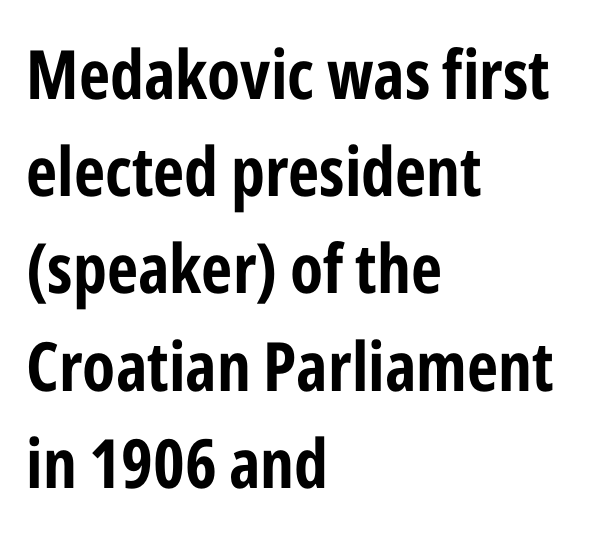
Q: Is the text bold? A: Yes.
Q: Is the text italic (slanted)? A: No, it is upright.
Q: Is the typeface a serif or a sans-serif typeface? A: Sans-serif.
Q: Is the text underlined? A: No.
Q: How is the paragraph aligned? A: Left-aligned.
Q: Is the spacing between letters normal or unusually wide? A: Normal.
Q: Is the spacing between lines tight, normal or loose? A: Normal.
Q: Width (condensed, normal, or wide)? A: Condensed.
Q: Stroke contrast? A: Low.
Q: x-height? A: Medium.
Q: Monospaced? A: No.
